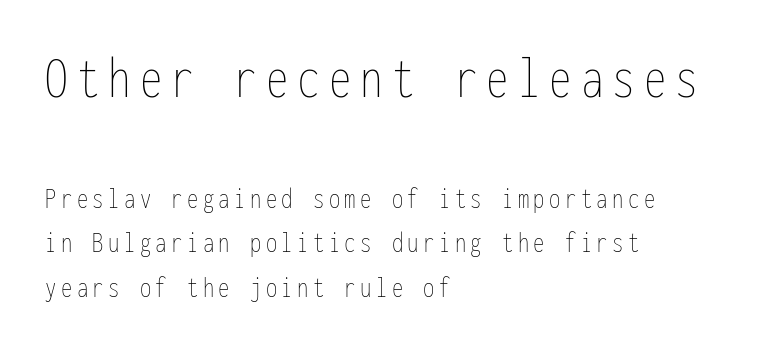
The image shows 60 px thin, condensed type, upright, monospaced; set left-aligned, normal line spacing (1.48x), not underlined; the first (top) block is 2.0x larger; low stroke contrast and a medium x-height.
